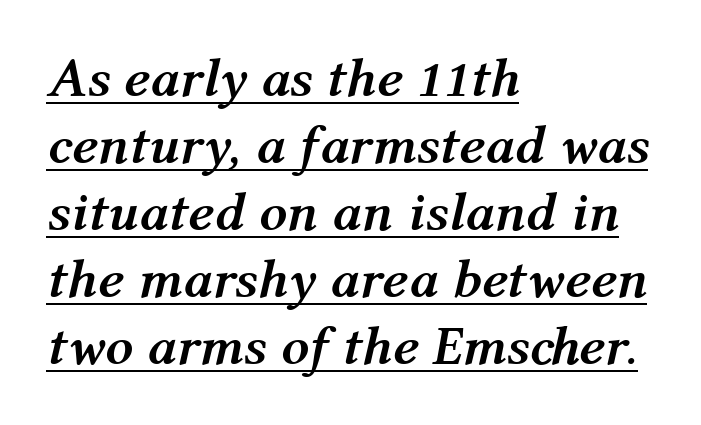
{"italic": "yes", "lean": "right", "slant_degrees": 12, "bold": "yes", "weight": "semibold", "width": "normal", "stroke_contrast": "medium", "x_height": "medium", "monospaced": "no", "underline": "yes", "align": "left", "line_spacing_ratio": 1.22, "letter_spacing": "normal", "letter_spacing_em": 0.0, "glyph_px": 55}
